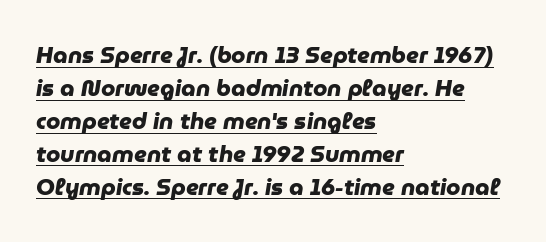
The image shows 23 px bold type; set left-aligned, normal line spacing (1.43x), normal letter spacing, underlined.
